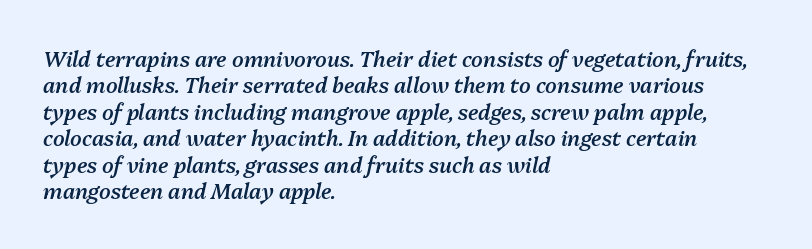
Regular leading. Horizontal alignment here is leftward, the default for most running prose. Nothing unusual about the tracking: characters are spaced as the font intends. Does the weight exceed regular? Yes, but only to semibold. The zone under the glyphs is completely vacant.
